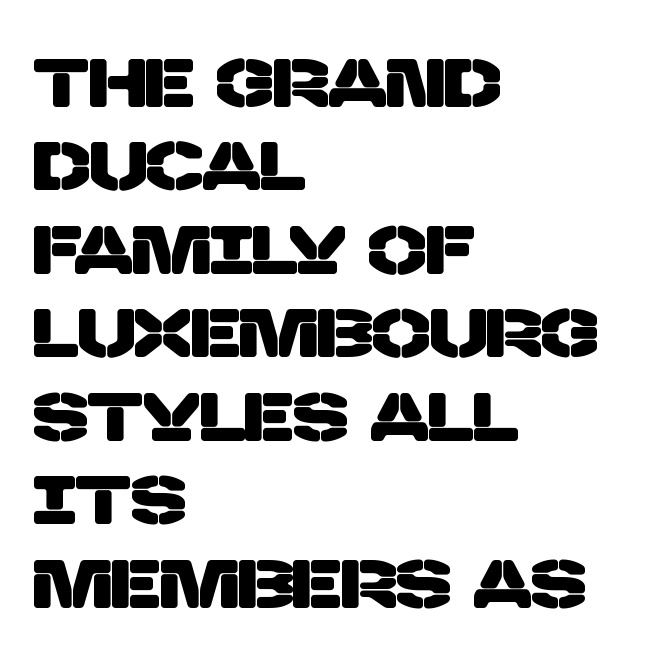
No extra tracking has been applied to these lines. Here the designer chose a conventional face with non-uniform glyph widths. What kind of face is this? One without serifs — a sans. Compared with a centered layout, this one pins lines to the left instead. The glyphs are unaccompanied by any horizontal stroke below them.
